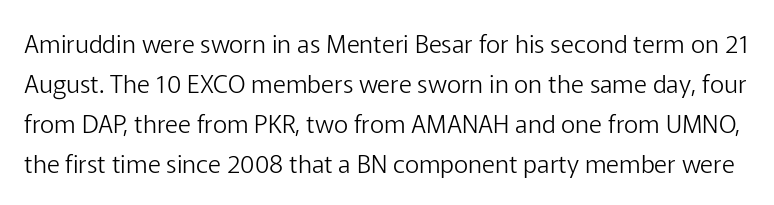
The image shows 25 px text type, upright; set normal line spacing (1.6x), normal letter spacing, not underlined.
